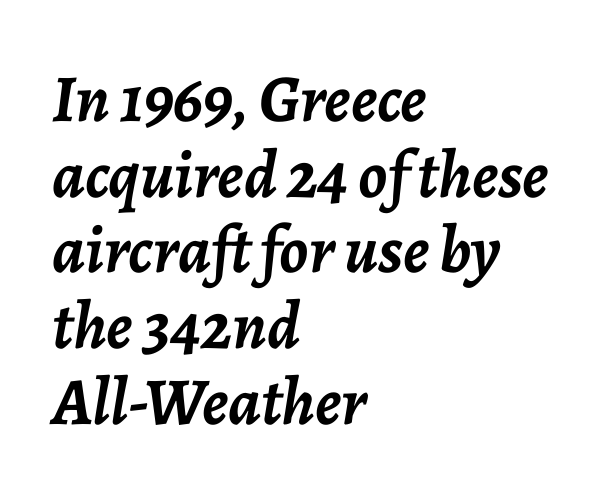
The passage shown leans; its letterforms are oblique. Standard letterfit; no display-style spreading of the glyphs. Closely set lines give the paragraph a compact silhouette. Underlining? Definitely not there.
